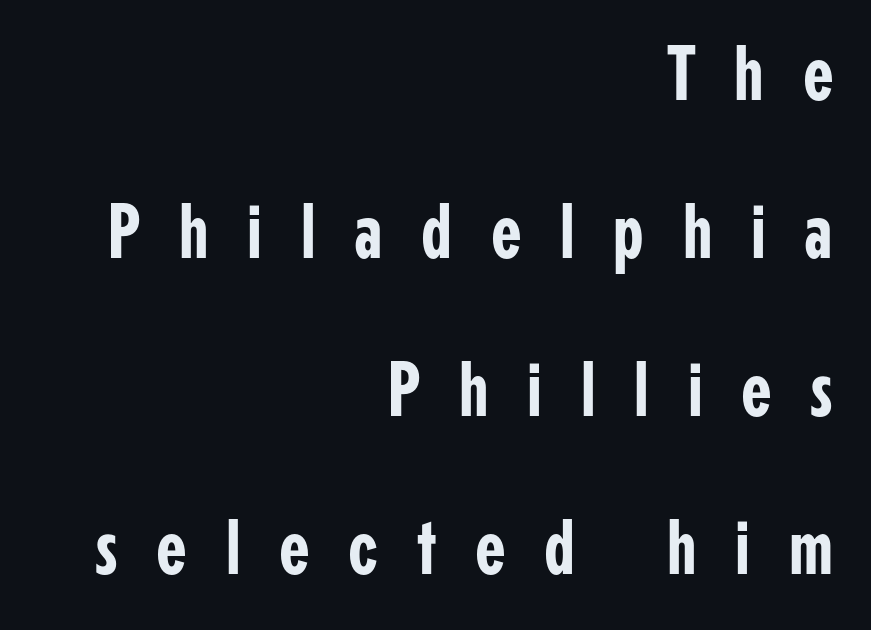
{"serif": "no", "italic": "no", "width": "condensed", "stroke_contrast": "low", "x_height": "medium", "monospaced": "no", "underline": "no", "align": "right", "line_spacing": "loose", "line_spacing_ratio": 2.0, "letter_spacing": "wide", "letter_spacing_em": 0.49, "glyph_px": 79}
